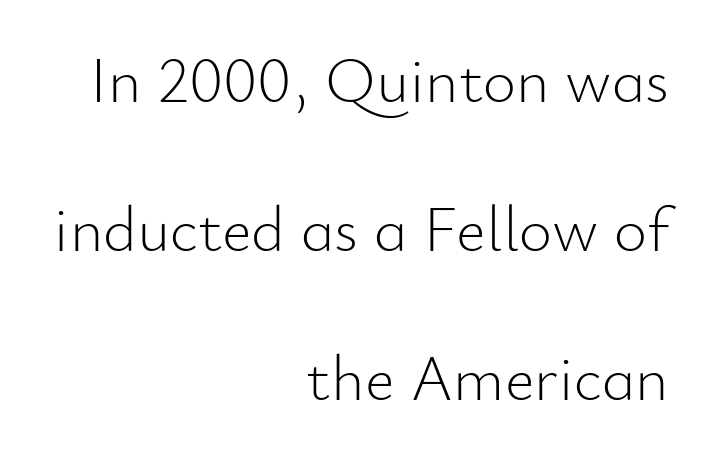
Q: Is the text bold? A: No.
Q: Is the text italic (slanted)? A: No, it is upright.
Q: Is the typeface a serif or a sans-serif typeface? A: Sans-serif.
Q: Is the text underlined? A: No.
Q: How is the paragraph aligned? A: Right-aligned.
Q: Is the spacing between letters normal or unusually wide? A: Normal.
Q: Is the spacing between lines tight, normal or loose? A: Loose.
Q: Width (condensed, normal, or wide)? A: Normal.
Q: Stroke contrast? A: Low.
Q: x-height? A: Small.
Q: Monospaced? A: No.
